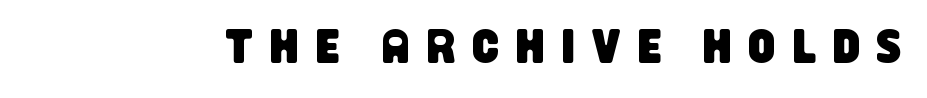
The image shows 47 px condensed sans-serif type; set unusually wide letter spacing (+0.36 em), not underlined; low stroke contrast and a large x-height.
